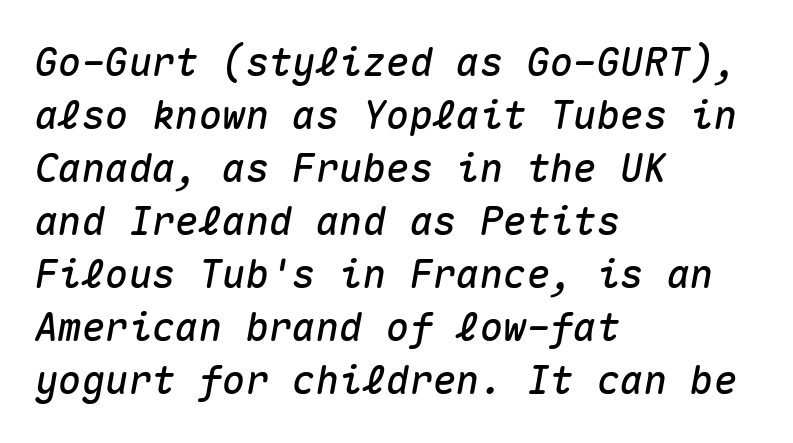
The image shows 39 px text type, italic (leaning right), monospaced; set left-aligned, normal line spacing (1.36x), normal letter spacing, not underlined; medium stroke contrast and a medium x-height.
